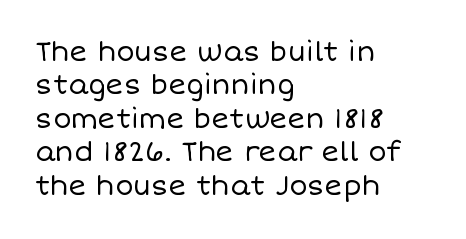
The image shows 27 px text type, upright; set left-aligned, line spacing 1.24x, normal letter spacing, not underlined.
